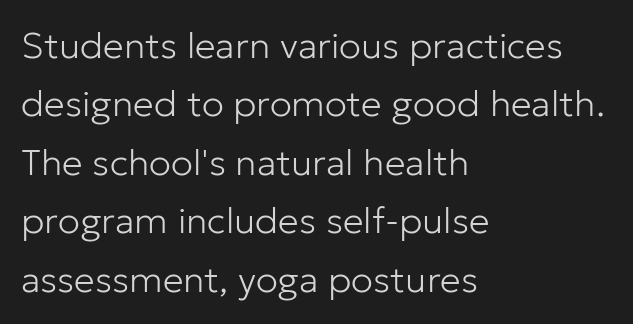
The image shows 37 px light sans-serif type, upright; set left-aligned, normal line spacing (1.58x), normal letter spacing, not underlined; low stroke contrast and a medium x-height.
